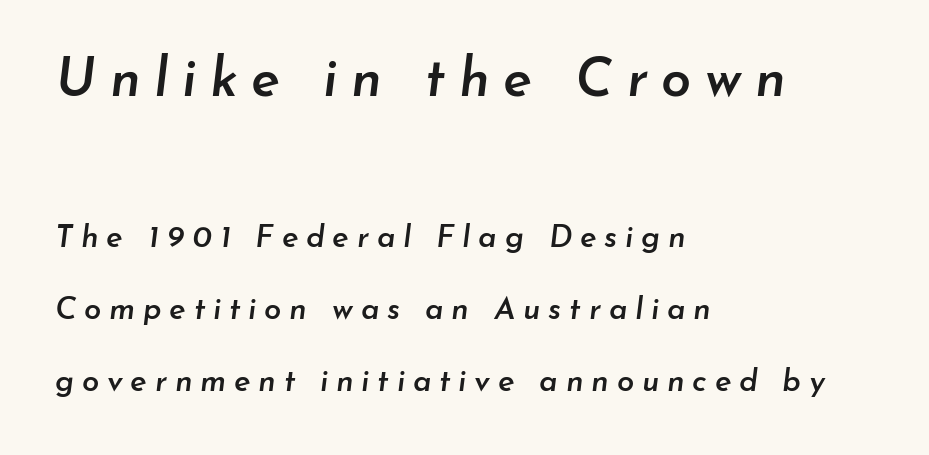
Q: Is the text bold? A: Semi-bold.
Q: Is the text italic (slanted)? A: Yes, it leans right by about 7 degrees.
Q: Is the text underlined? A: No.
Q: How is the paragraph aligned? A: Left-aligned.
Q: Is the spacing between letters normal or unusually wide? A: Unusually wide.
Q: Is the spacing between lines tight, normal or loose? A: Loose.
Q: Which block of text is set in a larger size, the first (top) or the second (bottom)? A: The first (top) one.
Q: Width (condensed, normal, or wide)? A: Normal.
Q: Stroke contrast? A: Low.
Q: x-height? A: Small.
Q: Monospaced? A: No.
